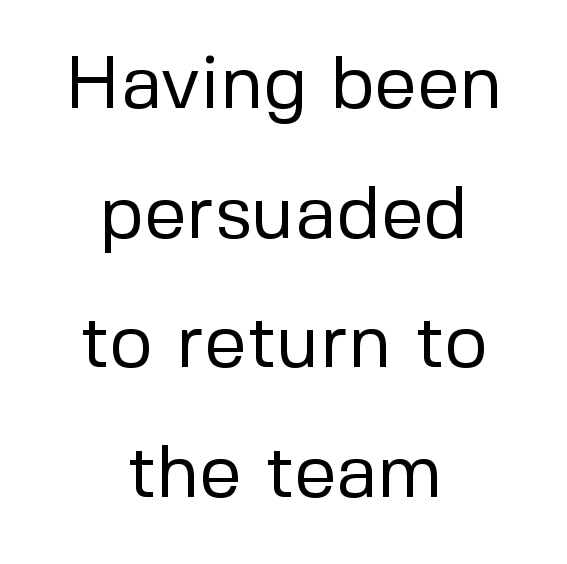
The image shows 75 px regular-weight sans-serif type, upright; set centered, line spacing 1.73x, normal letter spacing, not underlined; low stroke contrast and a medium x-height.
